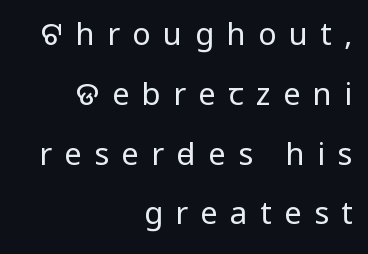
{"serif": "no", "italic": "no", "bold": "no", "weight": "regular", "width": "condensed", "stroke_contrast": "low", "x_height": "large", "monospaced": "no", "underline": "no", "align": "right", "line_spacing": "loose", "line_spacing_ratio": 1.93, "letter_spacing": "wide", "letter_spacing_em": 0.4, "glyph_px": 31}
